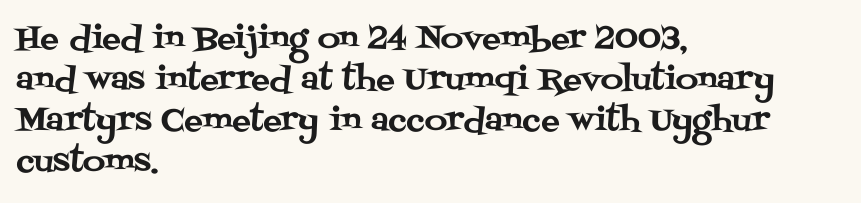
The image shows 31 px serif type, upright; set left-aligned, normal line spacing (1.32x), normal letter spacing, not underlined; medium stroke contrast and a large x-height.
